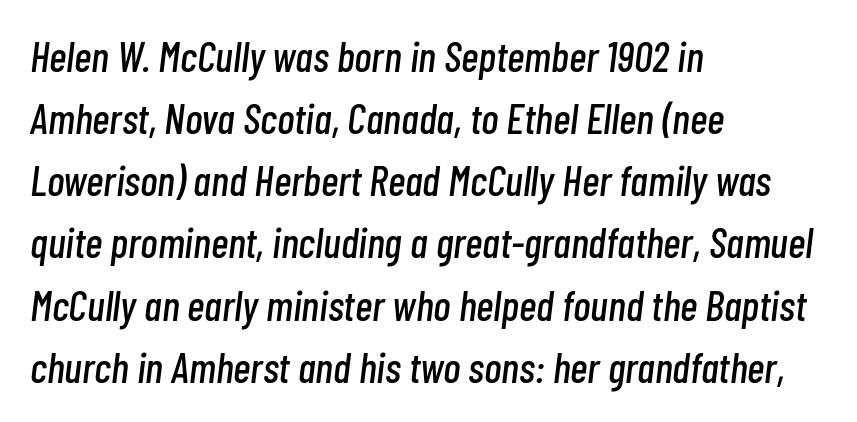
{"italic": "yes", "lean": "right", "slant_degrees": 7, "width": "condensed", "stroke_contrast": "low", "x_height": "medium", "monospaced": "no", "underline": "no", "align": "left", "line_spacing": "normal", "line_spacing_ratio": 1.48, "letter_spacing": "normal", "letter_spacing_em": 0.0, "glyph_px": 42}
